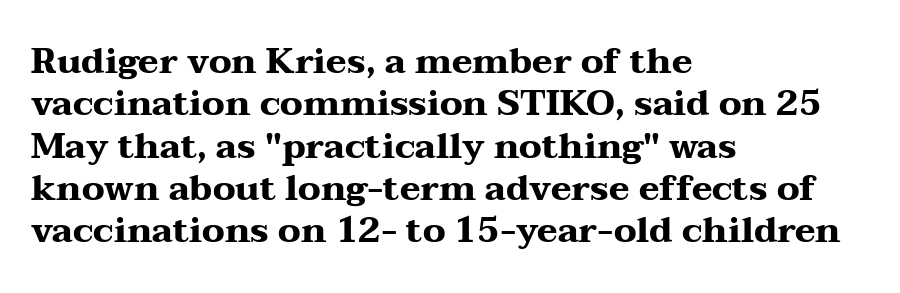
{"serif": "yes", "italic": "no", "bold": "yes", "weight": "heavy", "width": "wide", "stroke_contrast": "medium", "x_height": "medium", "monospaced": "no", "underline": "no", "align": "left", "line_spacing_ratio": 1.21, "letter_spacing": "normal", "letter_spacing_em": 0.0, "glyph_px": 35}
